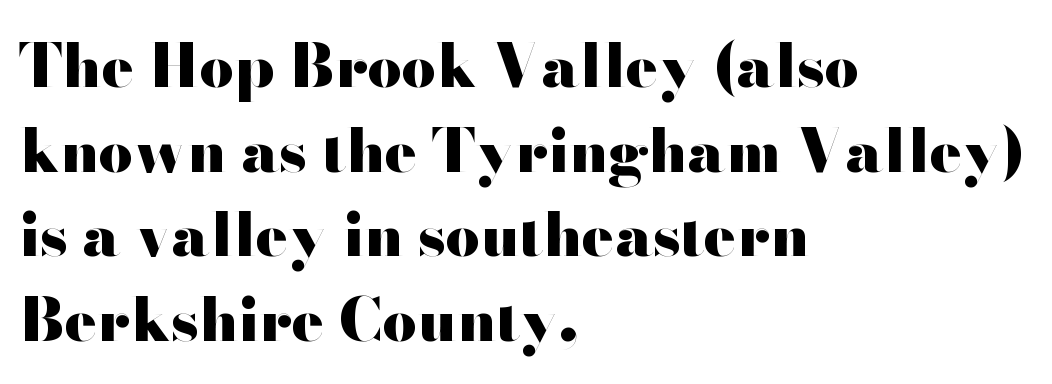
The image shows 60 px heavy, wide sans-serif type, upright; set left-aligned, normal line spacing (1.41x), normal letter spacing, not underlined; high stroke contrast and a small x-height.
